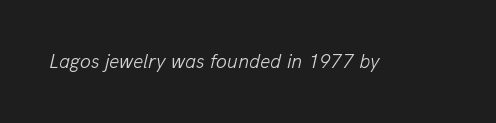
The image shows 20 px text type, italic (leaning right); set normal letter spacing, not underlined.
